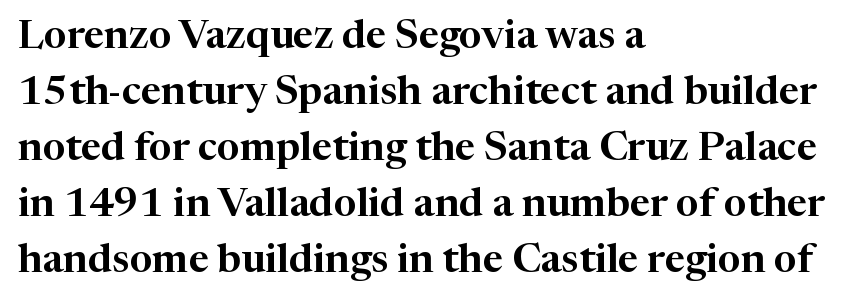
The image shows 40 px serif type, upright; set left-aligned, normal line spacing (1.4x), normal letter spacing, not underlined; high stroke contrast and a medium x-height.
